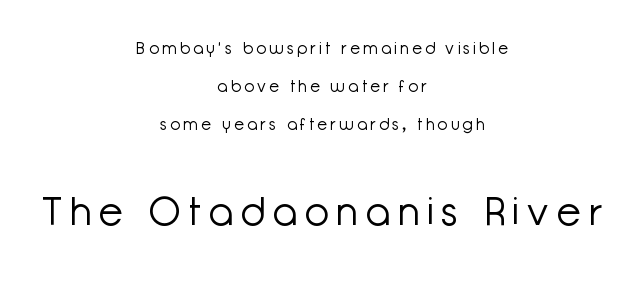
These lines stand farther apart than default settings would place them. A sans-serif font was chosen for this passage. Think standard paragraph weight, or any step lighter than that. The gap between lines stays unmarked. Scale increases going downward across the two blocks.
